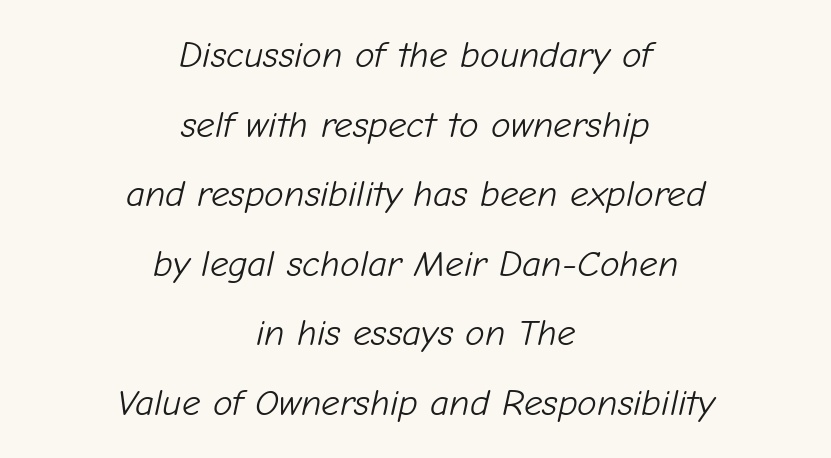
Q: Is the text bold? A: No.
Q: Is the text italic (slanted)? A: Yes, it leans right by about 12 degrees.
Q: Is the text underlined? A: No.
Q: How is the paragraph aligned? A: Centered.
Q: Is the spacing between letters normal or unusually wide? A: Normal.
Q: Width (condensed, normal, or wide)? A: Normal.
Q: Stroke contrast? A: Low.
Q: x-height? A: Medium.
Q: Monospaced? A: No.
